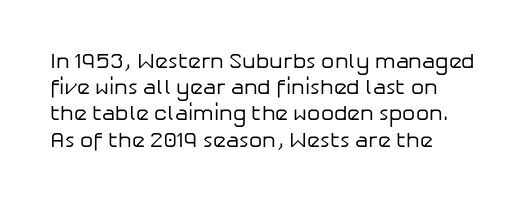
The image shows 21 px text type, upright; set left-aligned, normal line spacing (1.25x), normal letter spacing, not underlined.
